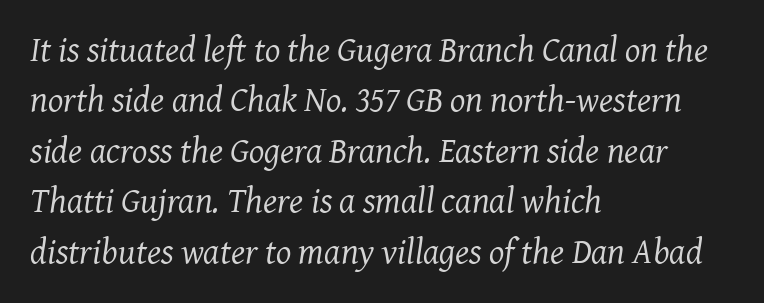
Words float on clear page, feet unadorned. The letters advance in unequal steps, a hallmark of proportional type. Every row of glyphs begins at an identical x-position on the left. Font category for this specimen: serif. In terms of posture, this sample is oblique.
